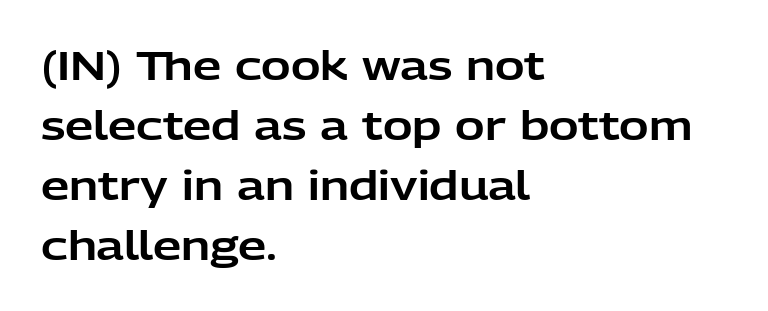
Q: Is the text italic (slanted)? A: No, it is upright.
Q: Is the typeface a serif or a sans-serif typeface? A: Sans-serif.
Q: Is the text underlined? A: No.
Q: How is the paragraph aligned? A: Left-aligned.
Q: Is the spacing between letters normal or unusually wide? A: Normal.
Q: Is the spacing between lines tight, normal or loose? A: Normal.
Q: Width (condensed, normal, or wide)? A: Normal.
Q: Stroke contrast? A: Low.
Q: x-height? A: Medium.
Q: Monospaced? A: No.
